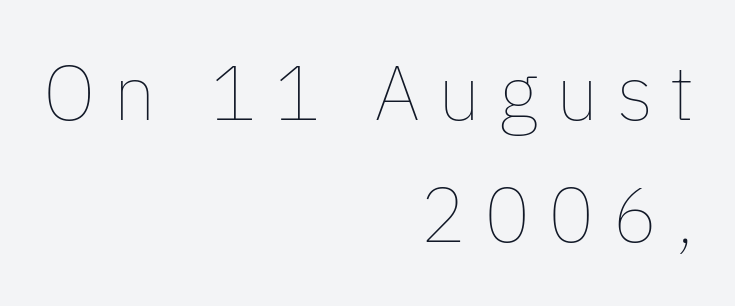
{"italic": "no", "bold": "no", "weight": "thin", "width": "normal", "stroke_contrast": "low", "x_height": "medium", "monospaced": "no", "underline": "no", "align": "right", "line_spacing": "normal", "line_spacing_ratio": 1.59, "letter_spacing": "wide", "letter_spacing_em": 0.23, "glyph_px": 77}
